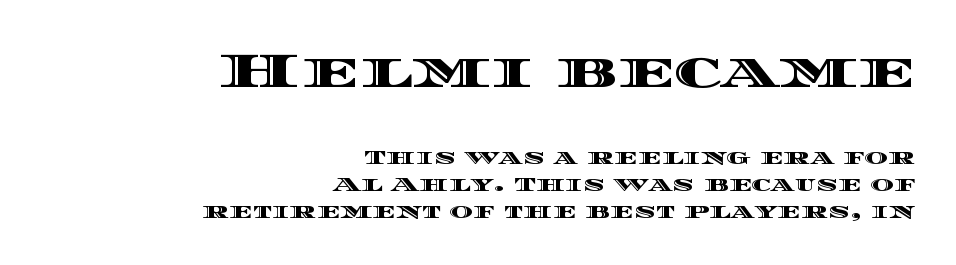
The image shows 49 px wide type, upright; set right-aligned, normal line spacing (1.33x), normal letter spacing, not underlined; the first (top) block is 2.45x larger; a large x-height.
